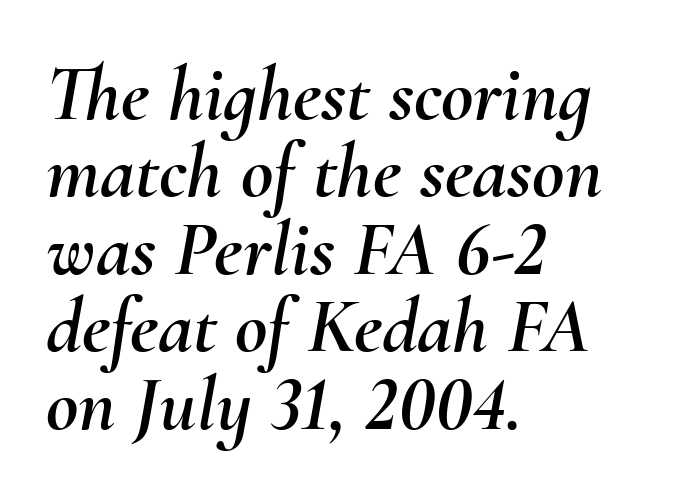
The image shows 79 px text type, italic (leaning right); set left-aligned, tight line spacing (0.98x), normal letter spacing, not underlined; medium stroke contrast and a small x-height.
